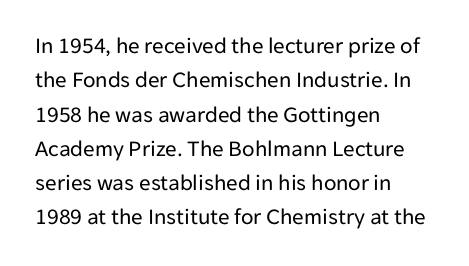
Q: Is the text bold? A: No.
Q: Is the text italic (slanted)? A: No, it is upright.
Q: Is the text underlined? A: No.
Q: How is the paragraph aligned? A: Left-aligned.
Q: Is the spacing between letters normal or unusually wide? A: Normal.
Q: Is the spacing between lines tight, normal or loose? A: Normal.
